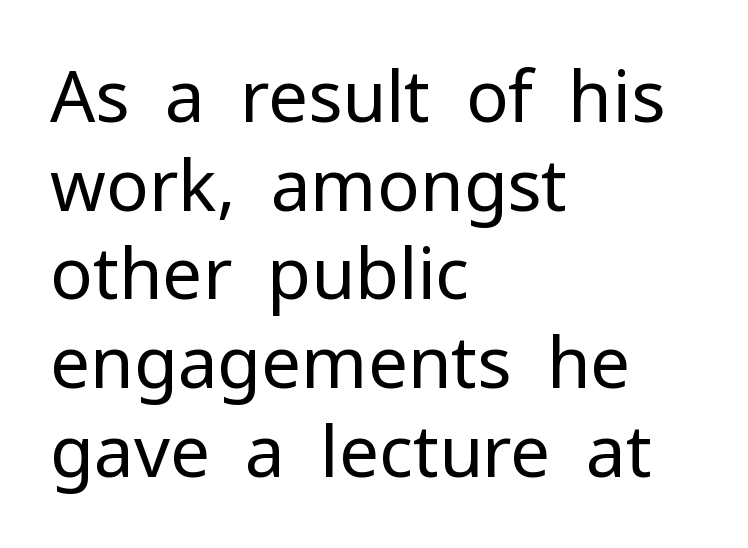
Upright lettering throughout. Tracking value appears to be zero — textbook default spacing. This sample has the flowing, uneven cadence of proportional lettering. Vertical stems look standard width or narrower in stroke. Is this a sans? Yes — the strokes have no serifs. The rows are spaced the way most documents space them.
